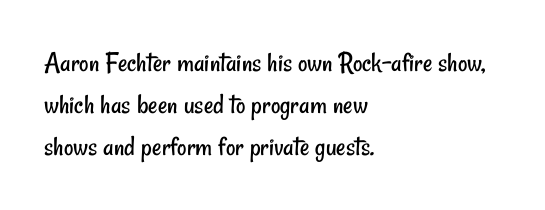
The image shows 29 px regular-weight, condensed sans-serif type; set left-aligned, normal line spacing (1.45x), normal letter spacing, not underlined; low stroke contrast and a small x-height.
